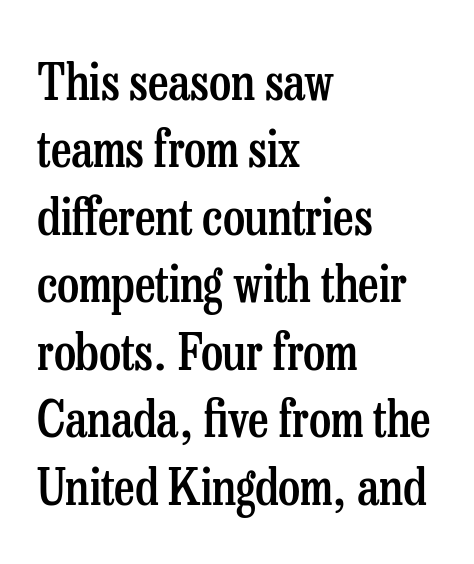
Baseline-to-baseline distance is the conventional proportion of letter height. Strokes here are thickened, but only to semibold level. Serifs: yes, visible at the terminals of the letterforms. The line texture is even and compact thanks to regular tracking. Upright lettering throughout.
